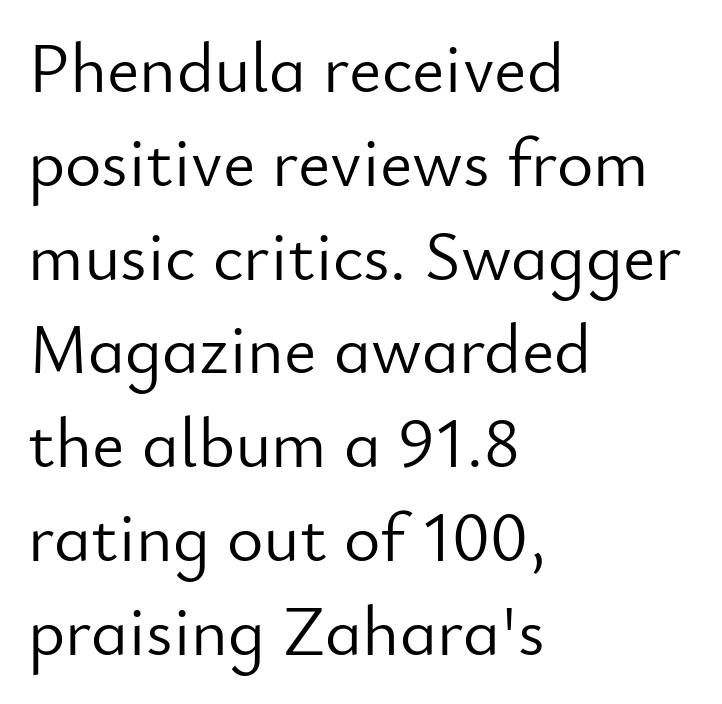
The image shows 70 px light sans-serif type, upright; set left-aligned, normal line spacing (1.34x), normal letter spacing, not underlined; low stroke contrast and a small x-height.
